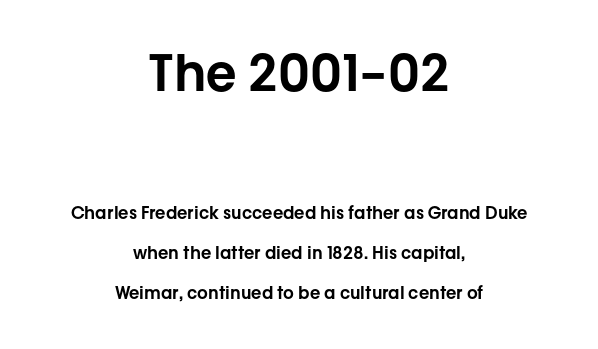
The image shows 50 px sans-serif type, upright; set centered, loose line spacing (2.34x), normal letter spacing, not underlined; the first (top) block is 2.94x larger; low stroke contrast and a medium x-height.
